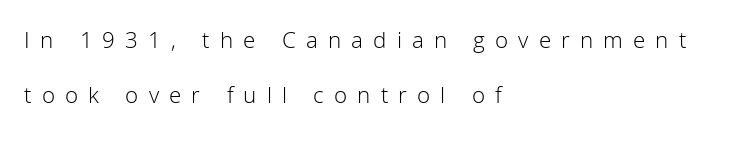
Line spacing here is loose. Is the stroke heavy? The answer is a plain regular-or-lighter. The text block is weighted toward the left margin, trailing off unevenly rightward. You could only call the tracking loose — the letters float apart. Descenders are the only things crossing below the line.
